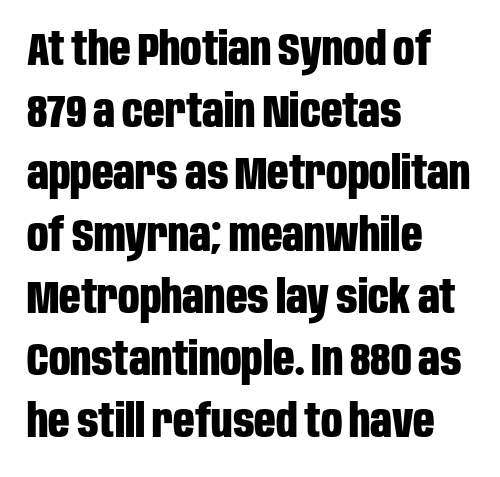
Ordinary non-slanted type is in use. The passage shown stacks its lines at a standard gap. The passage shown is not underscored anywhere. This rendering uses left alignment, leaving the right contour irregular. Characters follow at the spacing the type designer built in. These lines are rendered in a variable-pitch font.
